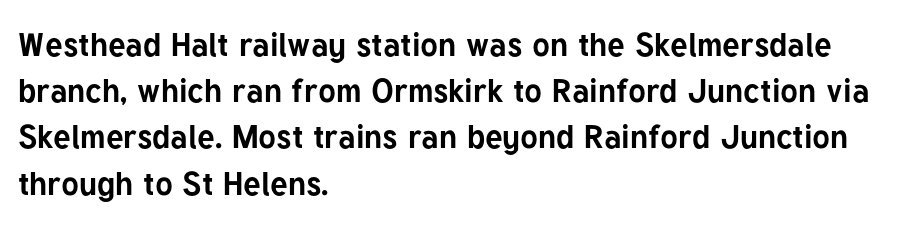
{"serif": "no", "italic": "no", "bold": "yes", "weight": "bold", "width": "normal", "stroke_contrast": "low", "x_height": "medium", "monospaced": "no", "underline": "no", "align": "left", "line_spacing": "normal", "line_spacing_ratio": 1.4, "letter_spacing": "normal", "letter_spacing_em": 0.0, "glyph_px": 33}
